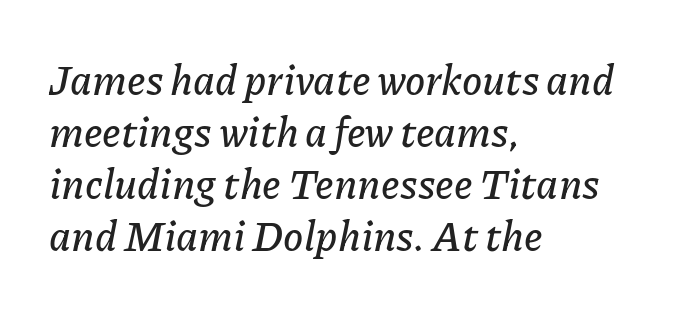
The image shows 41 px text type, italic (leaning right); set left-aligned, normal line spacing (1.27x), normal letter spacing, not underlined; low stroke contrast and a medium x-height.
